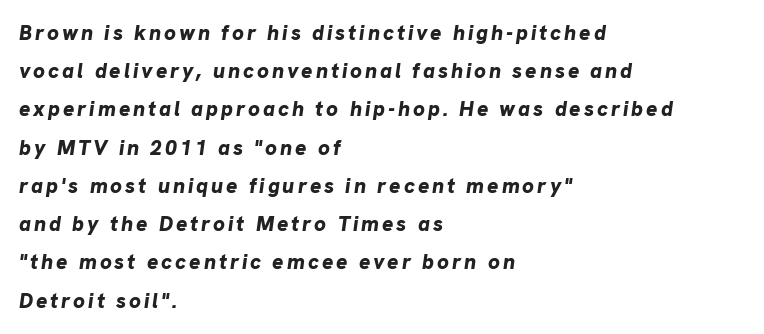
{"italic": "yes", "lean": "right", "slant_degrees": 8, "bold": "yes", "underline": "no", "align": "left", "line_spacing_ratio": 1.82, "glyph_px": 21}
